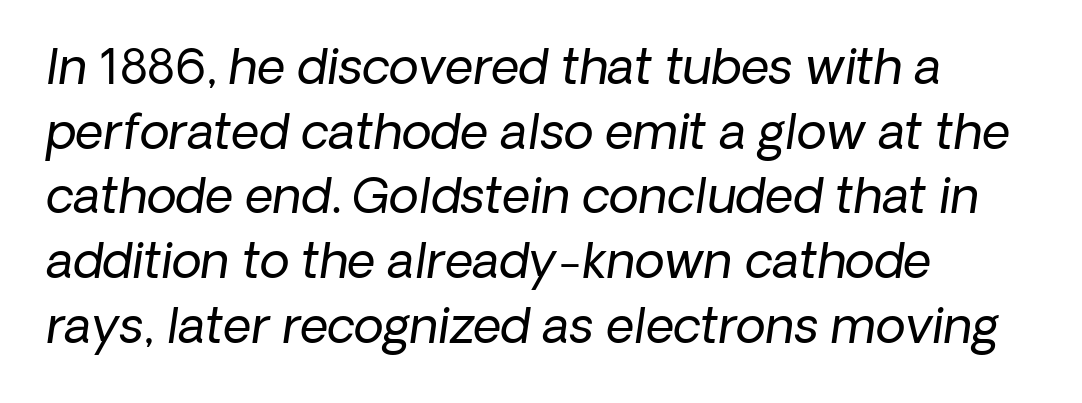
The image shows 49 px regular-weight type, italic (leaning right); set left-aligned, normal line spacing (1.32x), normal letter spacing, not underlined; low stroke contrast and a medium x-height.
